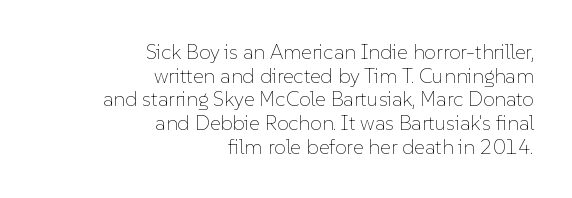
Honestly, the letter spacing is just normal — you wouldn't notice it. Which margin do the lines hug? The right one — the left edge is uneven. Think standard paragraph weight, or any step lighter than that. The space directly below the letters is spotless. Posture: vertical. How would I describe the line gaps? Narrow and economical.
